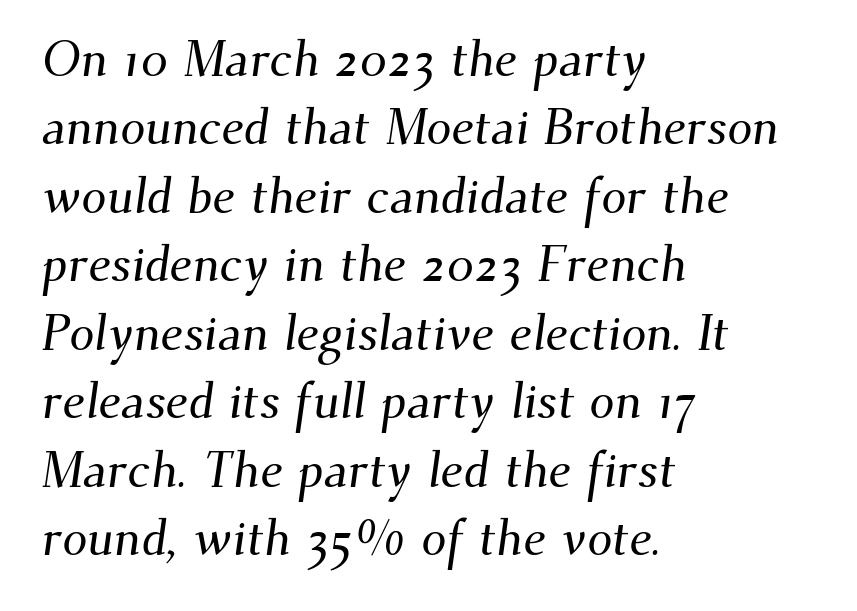
{"serif": "yes", "width": "normal", "stroke_contrast": "medium", "x_height": "small", "monospaced": "no", "underline": "no", "align": "left", "line_spacing": "normal", "line_spacing_ratio": 1.37, "letter_spacing": "normal", "letter_spacing_em": 0.0, "glyph_px": 50}
